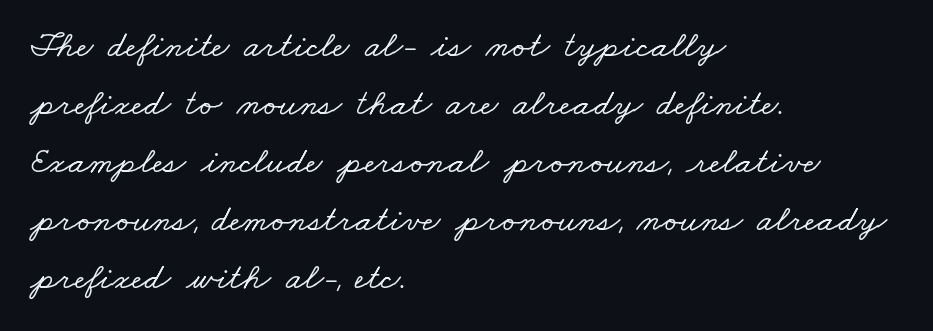
Q: Is the typeface a serif or a sans-serif typeface? A: Serif.
Q: Is the text underlined? A: No.
Q: How is the paragraph aligned? A: Left-aligned.
Q: Is the spacing between letters normal or unusually wide? A: Normal.
Q: Is the spacing between lines tight, normal or loose? A: Normal.
Q: Width (condensed, normal, or wide)? A: Wide.
Q: Stroke contrast? A: Low.
Q: x-height? A: Small.
Q: Monospaced? A: No.
